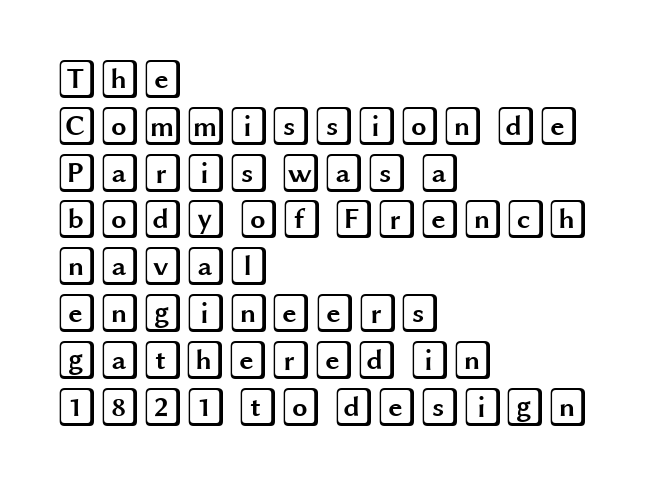
Compared with a centered layout, this one pins lines to the left instead. Anything drawn beneath the words? Only blank space. Students, note that the glyphs here touch the page at normal intervals. The lettering stays uniformly vertical, giving the passage a roman look.
